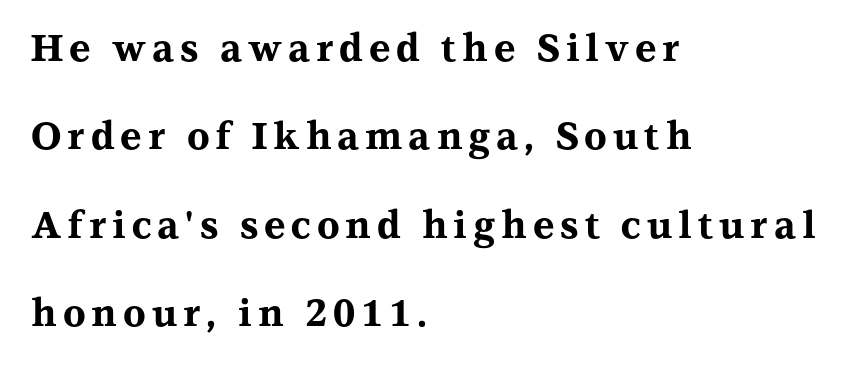
Q: Is the text bold? A: Yes.
Q: Is the text italic (slanted)? A: No, it is upright.
Q: Is the typeface a serif or a sans-serif typeface? A: Serif.
Q: Is the text underlined? A: No.
Q: How is the paragraph aligned? A: Left-aligned.
Q: Is the spacing between lines tight, normal or loose? A: Loose.
Q: Width (condensed, normal, or wide)? A: Wide.
Q: Stroke contrast? A: Medium.
Q: x-height? A: Medium.
Q: Monospaced? A: No.
